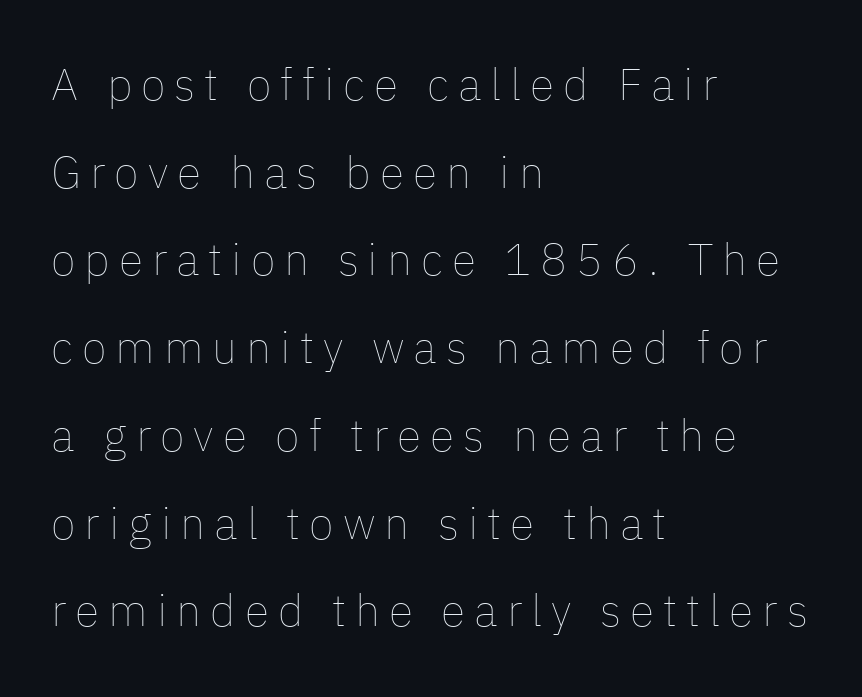
The image shows 45 px thin type, upright; set left-aligned, loose line spacing (1.95x), unusually wide letter spacing (+0.2 em), not underlined; low stroke contrast and a medium x-height.
